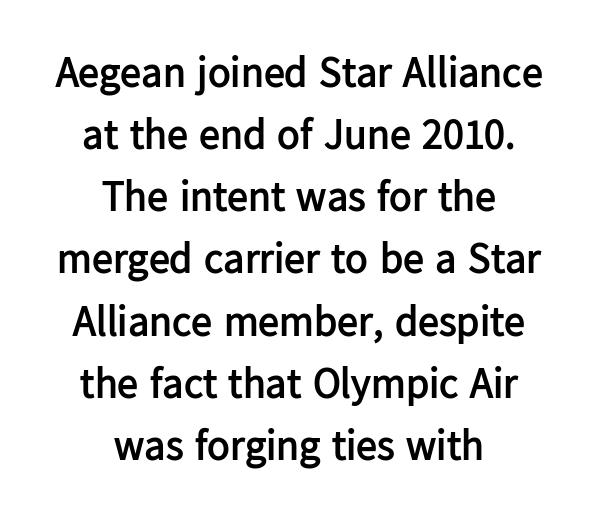
Character widths vary here, with narrow letters taking less room than wide ones. The axis of the letterforms is exactly vertical. Each glyph is drawn with heavy, bold strokes. Lines of text with bare space underneath. The rendering uses a moderate line-height, typical for paragraphs.
